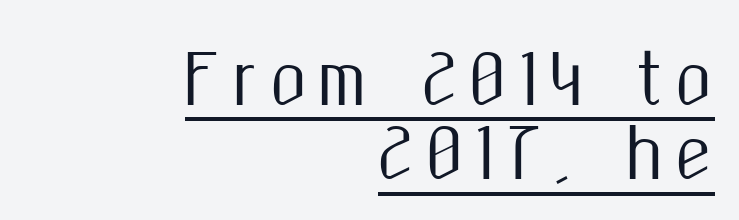
How would I describe the line gaps? Narrow and economical. The setting favours the right margin, as signatures and pull-quotes sometimes do. The designer went with a sans here, leaving each stem footless. Each letter keeps its own natural width here, so spacing adapts to shape.
